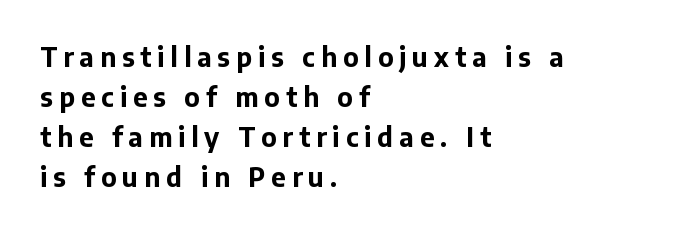
The image shows 26 px bold type, upright; set left-aligned, normal line spacing (1.54x), unusually wide letter spacing (+0.23 em), not underlined.
